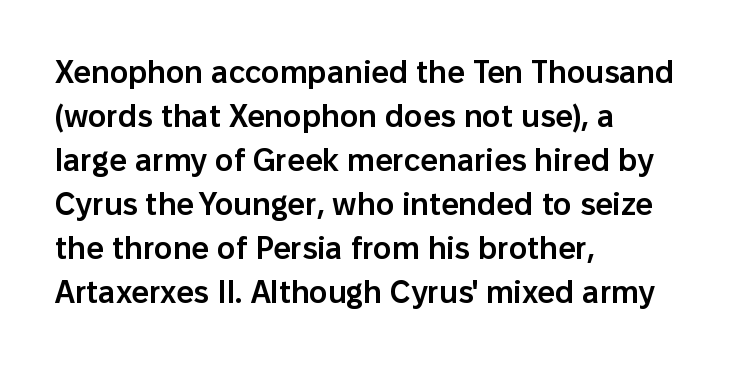
Q: Is the text bold? A: Semi-bold.
Q: Is the text italic (slanted)? A: No, it is upright.
Q: Is the typeface a serif or a sans-serif typeface? A: Sans-serif.
Q: Is the text underlined? A: No.
Q: How is the paragraph aligned? A: Left-aligned.
Q: Is the spacing between letters normal or unusually wide? A: Normal.
Q: Is the spacing between lines tight, normal or loose? A: Normal.
Q: Width (condensed, normal, or wide)? A: Normal.
Q: Stroke contrast? A: Low.
Q: x-height? A: Medium.
Q: Monospaced? A: No.
